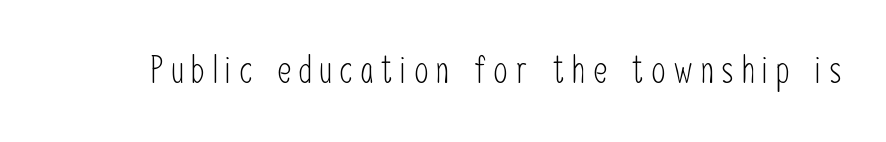
The image shows 37 px light, condensed sans-serif type, upright; set unusually wide letter spacing (+0.21 em), not underlined; low stroke contrast and a medium x-height.
